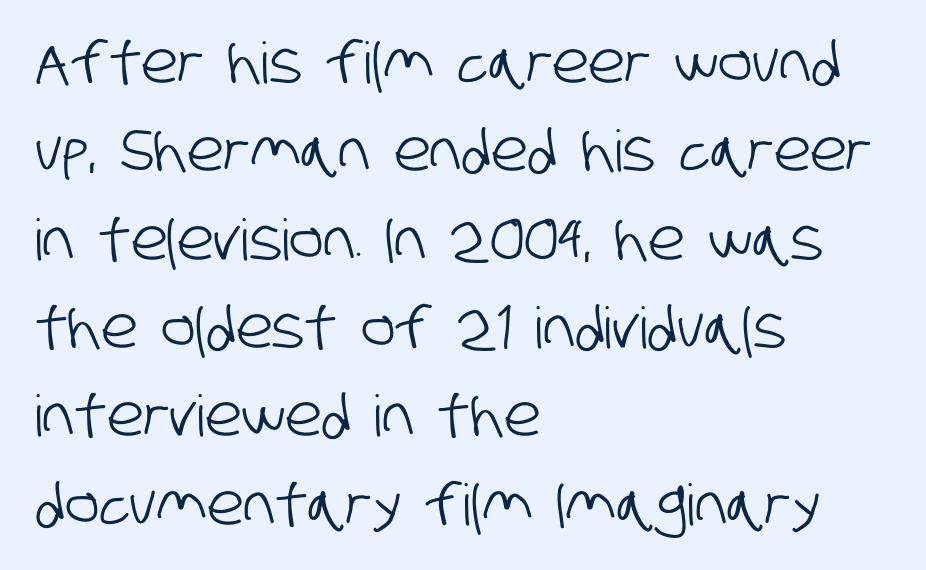
The image shows 57 px condensed sans-serif type; set left-aligned, normal line spacing (1.55x), normal letter spacing, not underlined; low stroke contrast and a large x-height.
